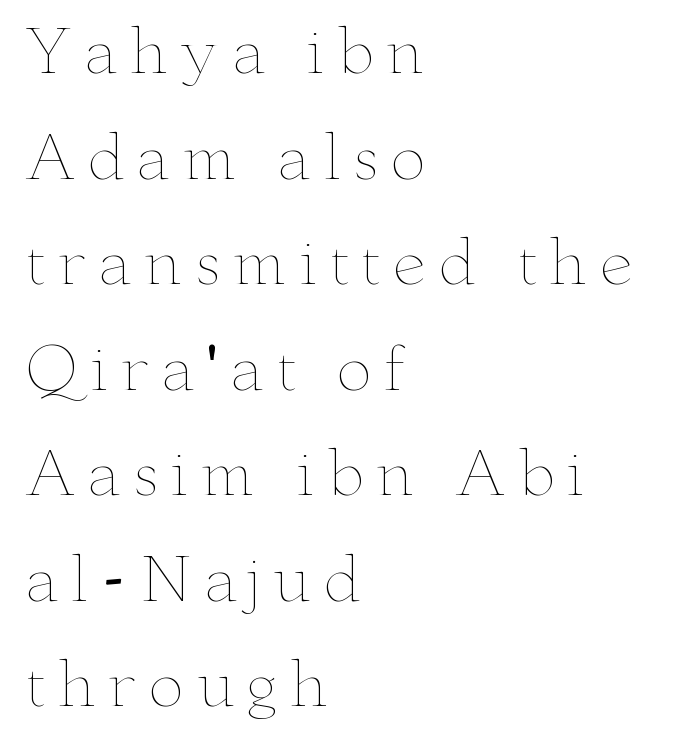
{"italic": "no", "bold": "no", "weight": "thin", "width": "wide", "stroke_contrast": "low", "x_height": "small", "monospaced": "no", "underline": "no", "align": "left", "line_spacing_ratio": 1.73, "glyph_px": 61}
